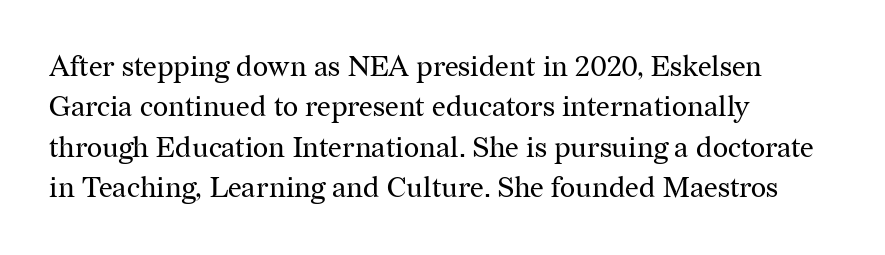
Just letters on the line, the space beneath them empty. Each word holds together tightly as a unit, with standard inter-letter gaps. These lines are rendered in a variable-pitch font. What's the leading like? Ordinary, nothing unusual. Stem width sits at or under what a default text font uses.
